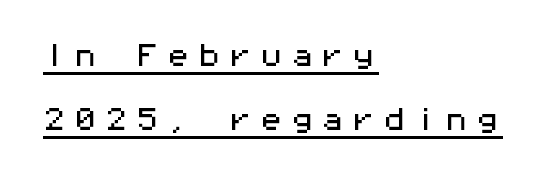
{"italic": "no", "underline": "yes", "align": "left", "line_spacing": "loose", "line_spacing_ratio": 2.46, "glyph_px": 26}
